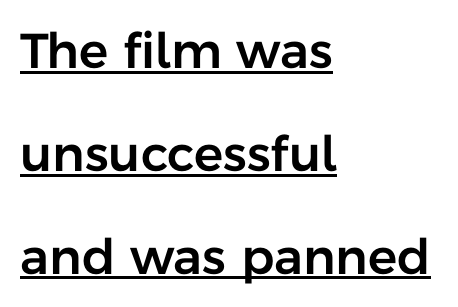
The image shows 49 px sans-serif type, upright; set left-aligned, loose line spacing (2.1x), normal letter spacing, underlined; low stroke contrast and a medium x-height.
